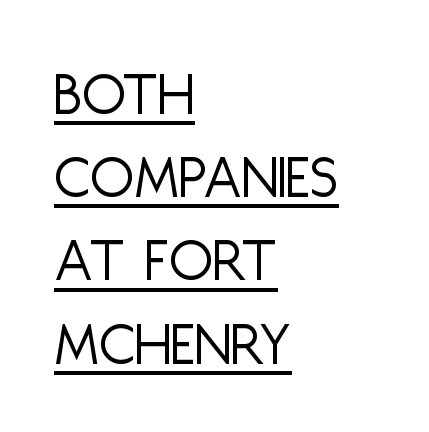
{"serif": "no", "italic": "no", "bold": "no", "weight": "light", "width": "condensed", "stroke_contrast": "low", "x_height": "large", "monospaced": "no", "underline": "yes", "align": "left", "line_spacing": "normal", "line_spacing_ratio": 1.3, "letter_spacing": "normal", "letter_spacing_em": 0.0, "glyph_px": 64}
